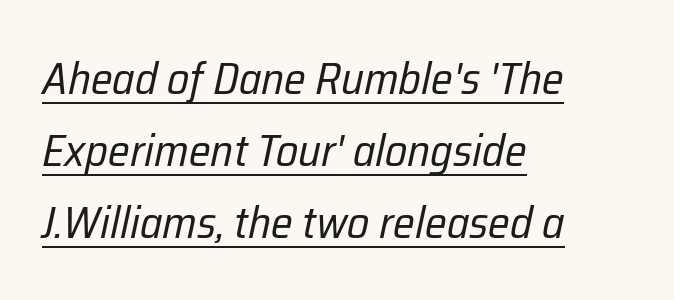
Between one letter and the next there's only the usual sliver of space. Unbolded letterforms with no extra heft. One glance says typical: line gaps are just what's usual. Typeset ragged right — the left edge is the straight one. Posture: slanted. The rendered words wear a rule along their underside.
